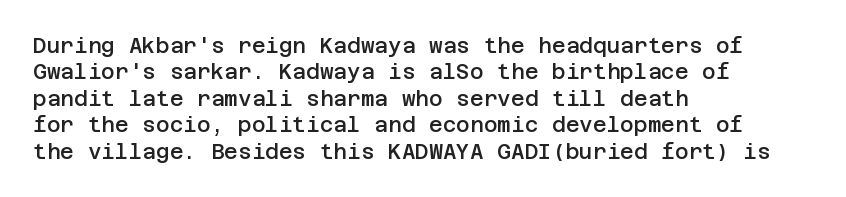
Q: Is the text bold? A: Semi-bold.
Q: Is the text italic (slanted)? A: No, it is upright.
Q: Is the text underlined? A: No.
Q: How is the paragraph aligned? A: Left-aligned.
Q: Is the spacing between letters normal or unusually wide? A: Normal.
Q: Is the spacing between lines tight, normal or loose? A: Normal.
